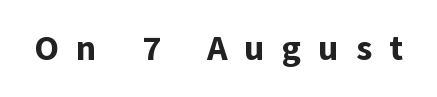
The image shows 35 px bold sans-serif type, upright; set unusually wide letter spacing (+0.49 em), not underlined; low stroke contrast and a medium x-height.
